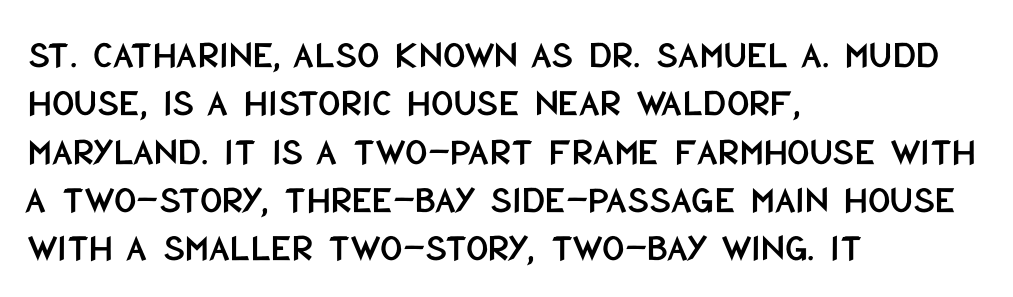
The image shows 39 px condensed sans-serif type, upright; set left-aligned, line spacing 1.24x, normal letter spacing, not underlined; low stroke contrast and a large x-height.
